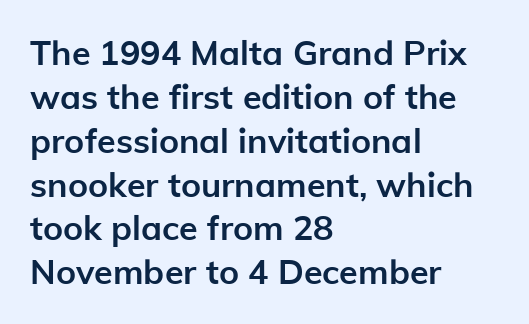
The image shows 34 px semibold sans-serif type, upright; set left-aligned, normal line spacing (1.29x), normal letter spacing, not underlined; low stroke contrast and a medium x-height.
